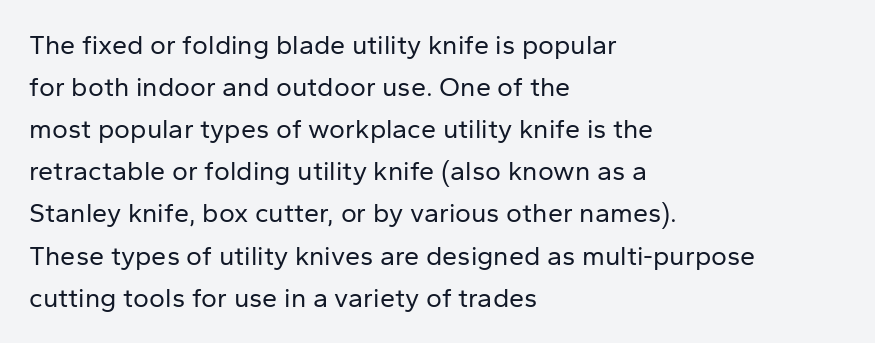
The image shows 27 px text type, upright; set left-aligned, normal line spacing (1.56x), normal letter spacing, not underlined.
